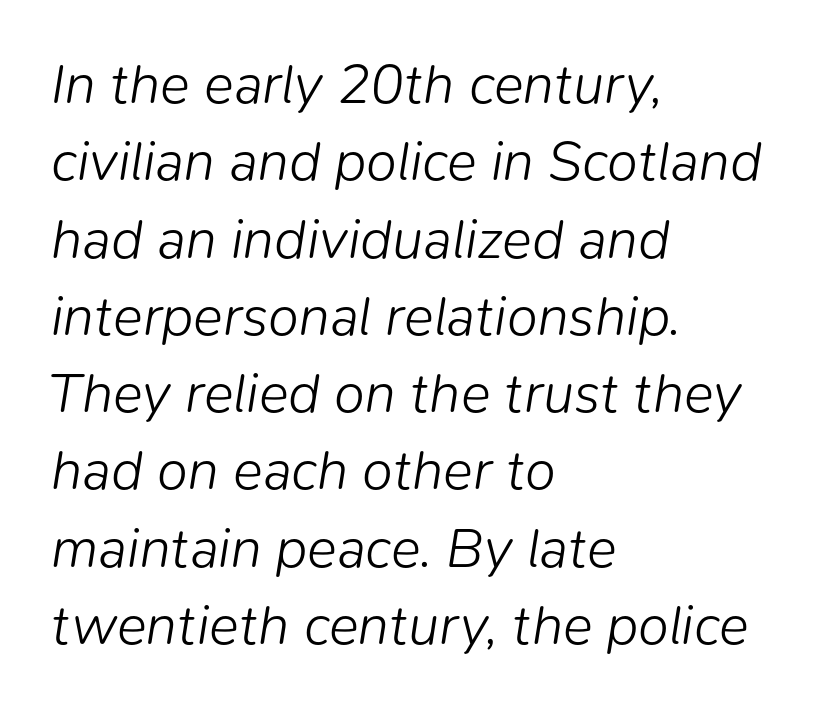
Q: Is the text bold? A: No.
Q: Is the text italic (slanted)? A: Yes, it leans right by about 9 degrees.
Q: Is the text underlined? A: No.
Q: How is the paragraph aligned? A: Left-aligned.
Q: Is the spacing between letters normal or unusually wide? A: Normal.
Q: Is the spacing between lines tight, normal or loose? A: Normal.
Q: Width (condensed, normal, or wide)? A: Normal.
Q: Stroke contrast? A: Low.
Q: x-height? A: Medium.
Q: Monospaced? A: No.
